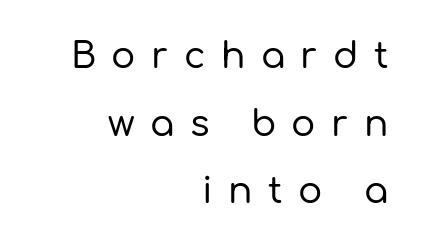
Clear beneath every line of the passage. Is the letter spacing exaggerated? Yes — the characters are pushed far apart. Each letter keeps its own natural width here, so spacing adapts to shape. Serifs: no, the terminals of the letterforms are clean. Does the copy run flush right? Yes — the right margin is perfectly even.
